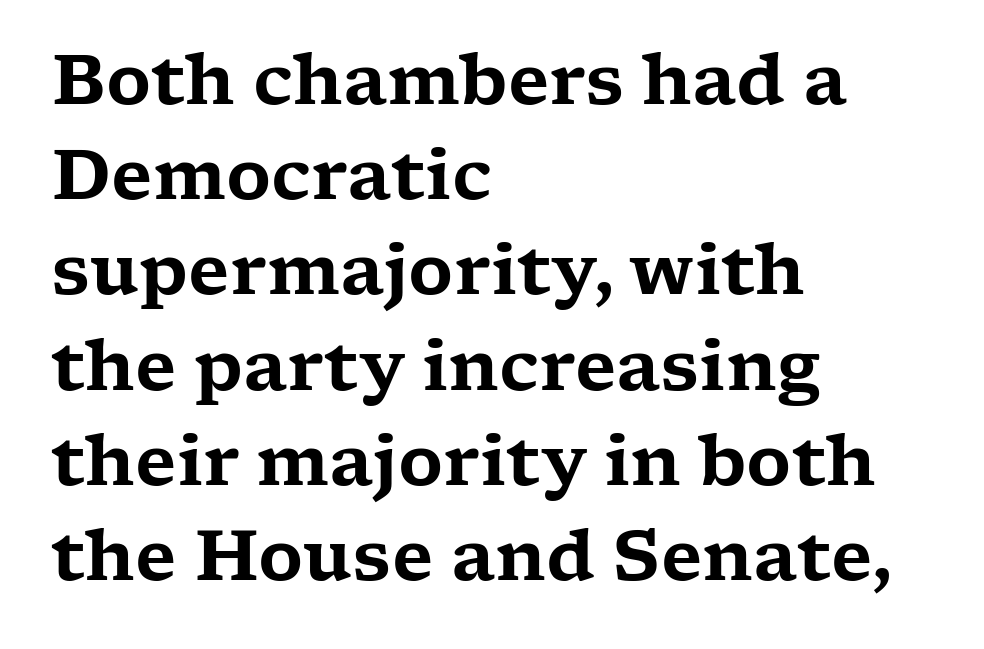
{"serif": "yes", "italic": "no", "width": "wide", "stroke_contrast": "low", "x_height": "medium", "monospaced": "no", "underline": "no", "align": "left", "line_spacing": "normal", "line_spacing_ratio": 1.38, "letter_spacing": "normal", "letter_spacing_em": 0.0, "glyph_px": 69}
